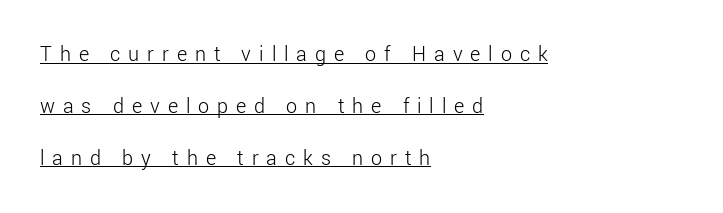
Q: Is the text bold? A: No.
Q: Is the text italic (slanted)? A: No, it is upright.
Q: Is the text underlined? A: Yes.
Q: How is the paragraph aligned? A: Left-aligned.
Q: Is the spacing between letters normal or unusually wide? A: Unusually wide.
Q: Is the spacing between lines tight, normal or loose? A: Loose.
